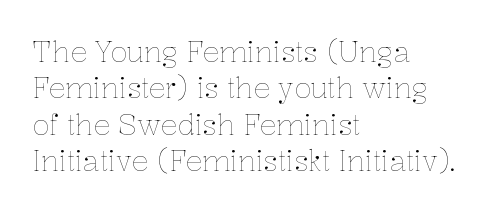
Caption: face not bold, strokes unweighted. What's the leading like? Ordinary, nothing unusual. Anything drawn beneath the words? Only blank space. Short note: letters normally spaced. The face used here is proportionally spaced, like ordinary book or web type. The paragraph shown leans on its left margin.
